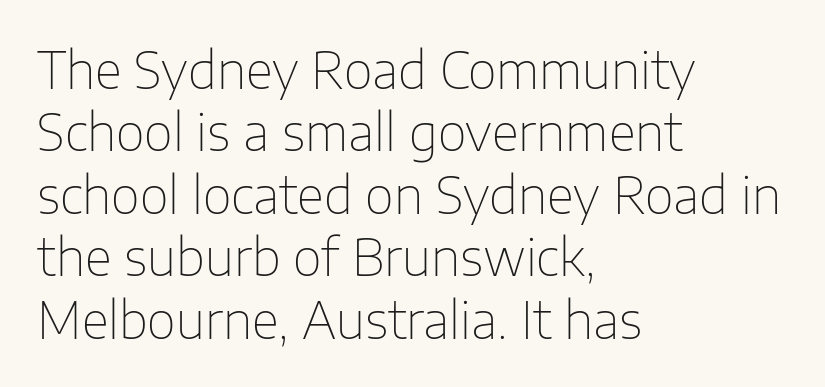
The image shows 50 px thin sans-serif type, upright; set left-aligned, normal line spacing (1.25x), normal letter spacing, not underlined; low stroke contrast and a medium x-height.
